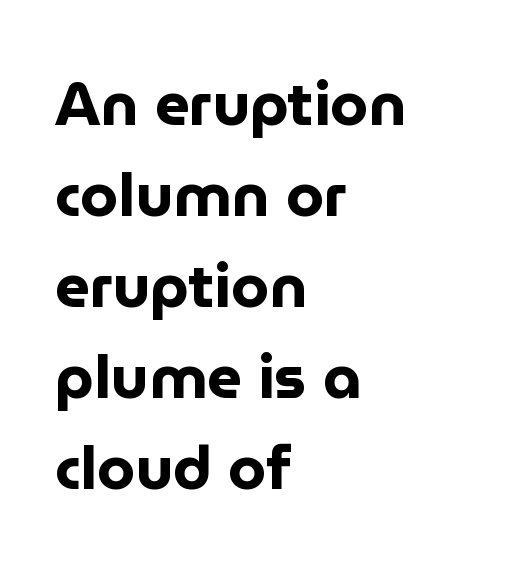
The image shows 61 px bold sans-serif type, upright; set left-aligned, normal line spacing (1.49x), normal letter spacing, not underlined; low stroke contrast and a medium x-height.
